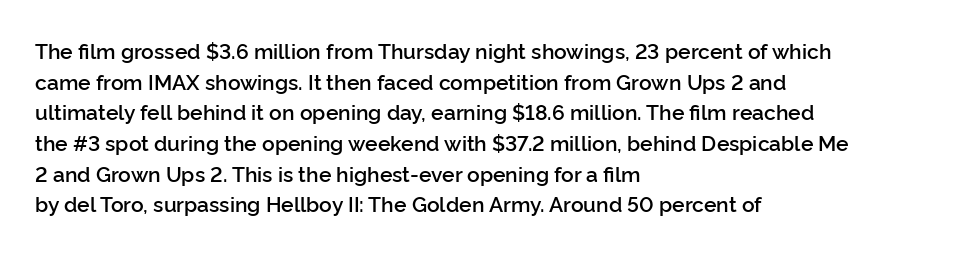
{"italic": "no", "bold": "semi", "underline": "no", "align": "left", "line_spacing": "normal", "line_spacing_ratio": 1.46, "letter_spacing": "normal", "letter_spacing_em": 0.0, "glyph_px": 21}
